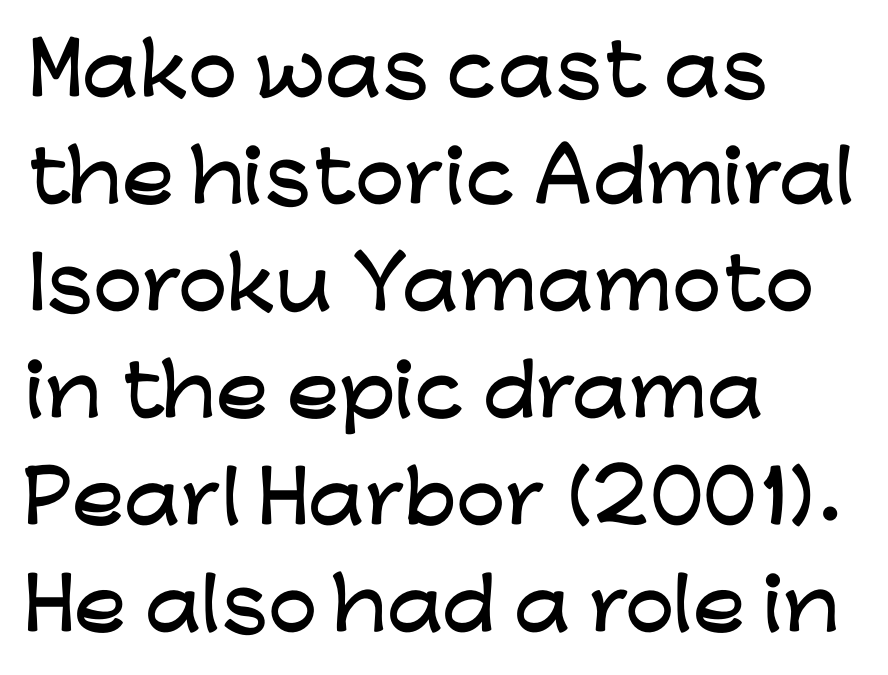
Is this a fixed-width face? No — the glyphs have proportional, varying widths. Grotesque or geometric, the face here clearly has no serifs. The setting favours the left margin, as ordinary paragraphs usually do. The letters sit at their default tracking, neither squeezed nor spread.
